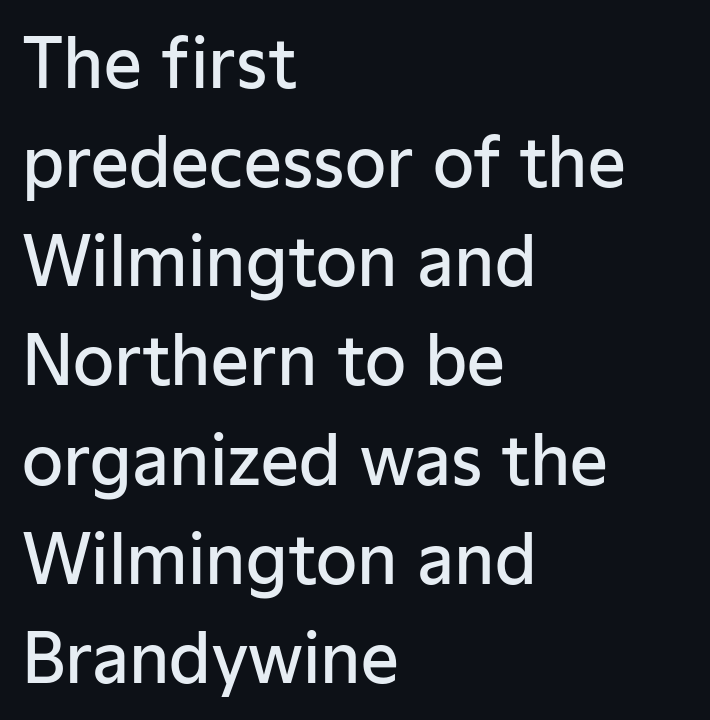
Characters follow at the spacing the type designer built in. Normally led — the rows are evenly, conventionally spaced. Posture: upright roman. A typesetter would call this proportional, since set widths differ per character.
